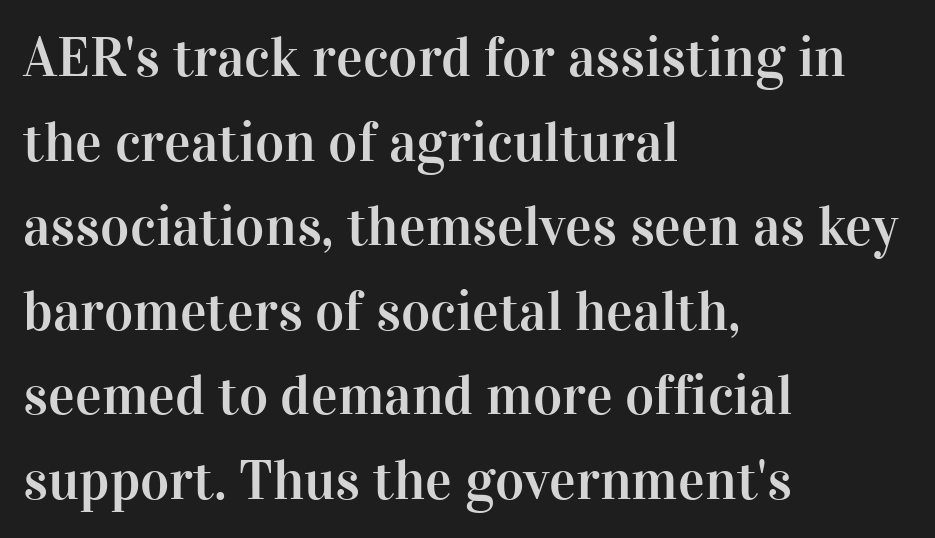
{"serif": "yes", "italic": "no", "width": "normal", "stroke_contrast": "high", "x_height": "medium", "monospaced": "no", "underline": "no", "align": "left", "line_spacing": "normal", "line_spacing_ratio": 1.51, "letter_spacing": "normal", "letter_spacing_em": 0.0, "glyph_px": 56}
